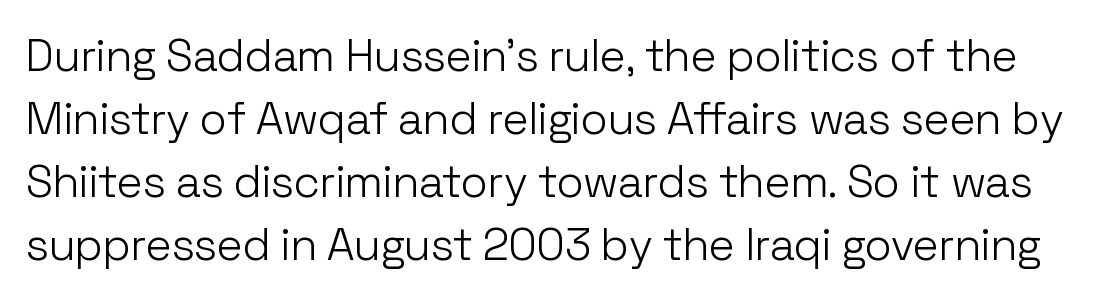
{"serif": "no", "italic": "no", "bold": "no", "weight": "light", "width": "normal", "stroke_contrast": "low", "x_height": "medium", "monospaced": "no", "underline": "no", "line_spacing": "normal", "line_spacing_ratio": 1.4, "letter_spacing": "normal", "letter_spacing_em": 0.0, "glyph_px": 45}
